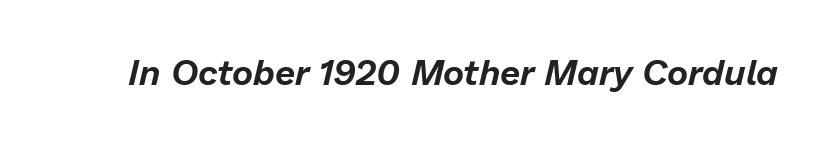
In terms of letterspacing, this is plain default setting. The face used here has a pronounced slope to its letters. Clear beneath every line of the passage. Think of a printed novel: that variable character pitch is what you see here.
